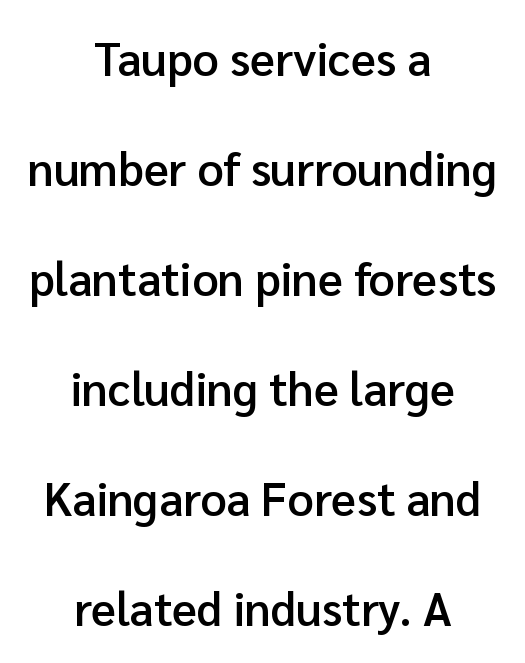
Q: Is the text bold? A: Semi-bold.
Q: Is the text italic (slanted)? A: No, it is upright.
Q: Is the typeface a serif or a sans-serif typeface? A: Sans-serif.
Q: Is the text underlined? A: No.
Q: How is the paragraph aligned? A: Centered.
Q: Is the spacing between letters normal or unusually wide? A: Normal.
Q: Is the spacing between lines tight, normal or loose? A: Loose.
Q: Width (condensed, normal, or wide)? A: Normal.
Q: Stroke contrast? A: Low.
Q: x-height? A: Medium.
Q: Monospaced? A: No.
